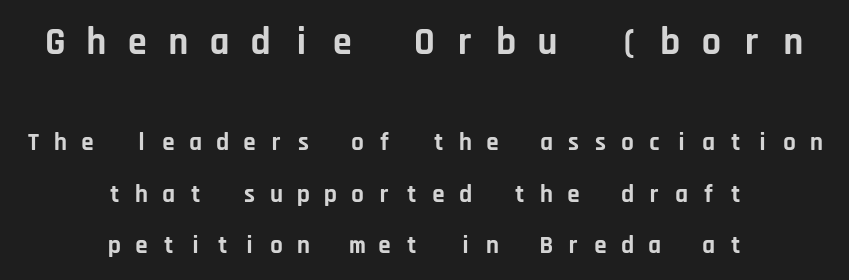
{"serif": "no", "italic": "no", "bold": "yes", "weight": "bold", "width": "normal", "stroke_contrast": "low", "x_height": "large", "monospaced": "yes", "underline": "no", "align": "center", "line_spacing": "loose", "line_spacing_ratio": 2.05, "letter_spacing": "wide", "letter_spacing_em": 0.48, "larger_block": "first", "size_ratio": 1.52, "glyph_px": 38}
